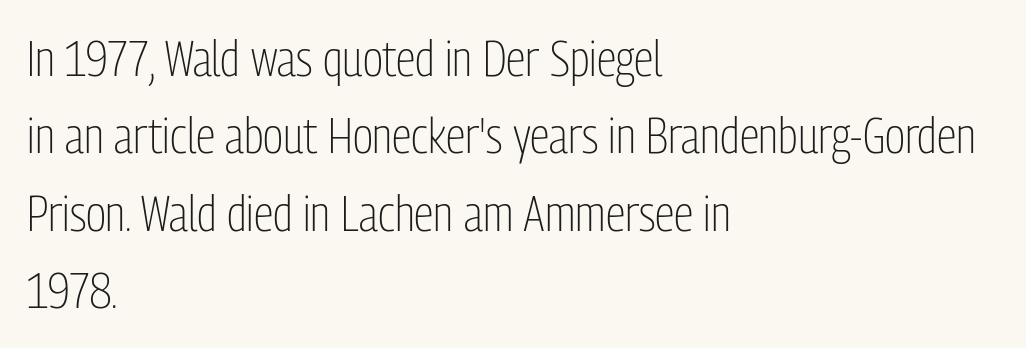
Q: Is the text bold? A: No.
Q: Is the text italic (slanted)? A: No, it is upright.
Q: Is the typeface a serif or a sans-serif typeface? A: Sans-serif.
Q: Is the text underlined? A: No.
Q: How is the paragraph aligned? A: Left-aligned.
Q: Is the spacing between letters normal or unusually wide? A: Normal.
Q: Is the spacing between lines tight, normal or loose? A: Normal.
Q: Width (condensed, normal, or wide)? A: Condensed.
Q: Stroke contrast? A: Low.
Q: x-height? A: Medium.
Q: Monospaced? A: No.
